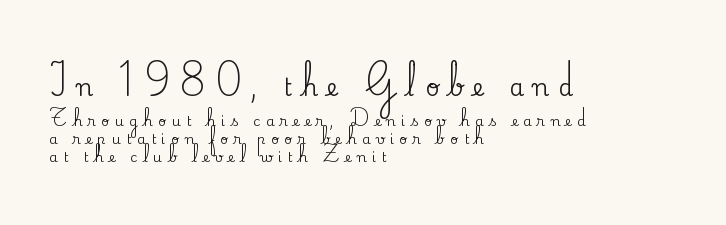
{"italic": "no", "underline": "no", "align": "left", "line_spacing": "normal", "line_spacing_ratio": 1.29, "letter_spacing": "wide", "letter_spacing_em": 0.38, "larger_block": "first", "size_ratio": 1.71, "glyph_px": 24}
